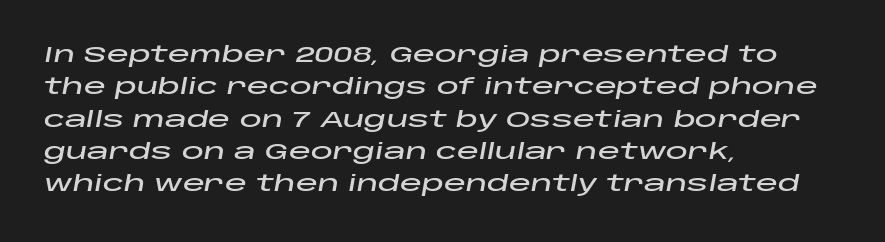
The image shows 22 px text type, italic (leaning right); set left-aligned, normal line spacing (1.47x), normal letter spacing, not underlined.
